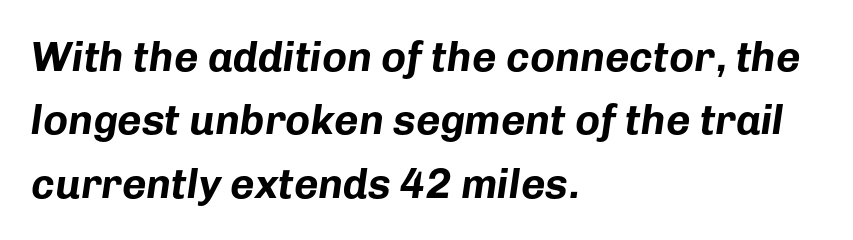
The image shows 42 px bold type, italic (leaning right); set left-aligned, normal line spacing (1.51x), normal letter spacing, not underlined; low stroke contrast and a medium x-height.
